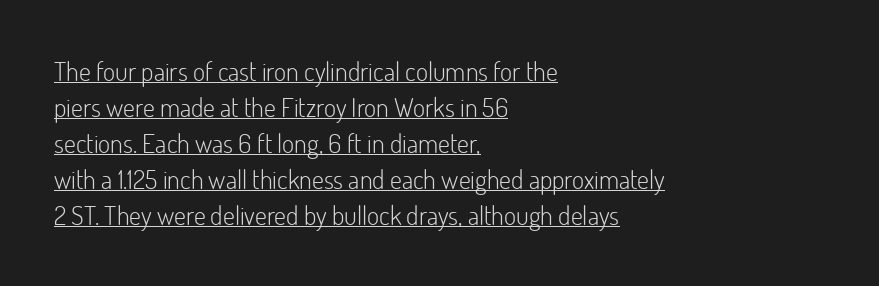
The image shows 26 px text type, upright; set left-aligned, normal line spacing (1.38x), normal letter spacing, underlined.
